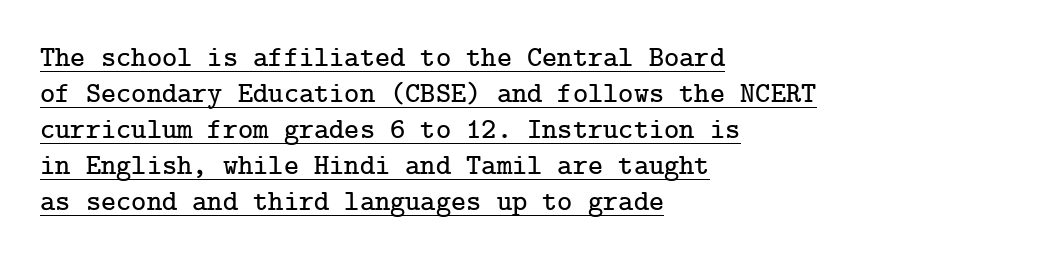
Serifs: yes, visible at the terminals of the letterforms. There is no visible air inserted between adjacent glyphs. Ascenders rise straight up at ninety degrees. Glance below the letters and you will spot a drawn line. Typeset ragged right — the left edge is the straight one.
